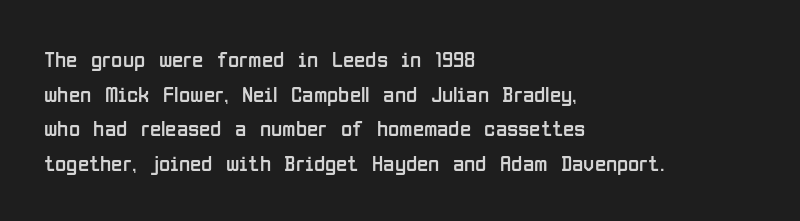
Vertical strokes here are truly vertical. Is the block centered? No — it sits flush against the left margin. Standard letterfit; no display-style spreading of the glyphs. This is not heavy type; no bold has been used.
